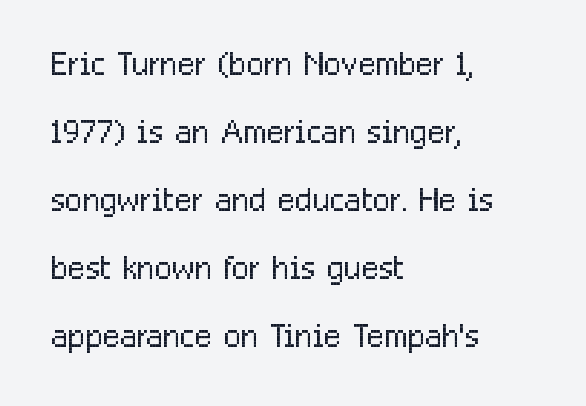
These lines were composed using upright roman letters. Each line starts at the same left margin while the right side varies. The strokes are not fattened; the text isn't bold. No word sits above an underline.
